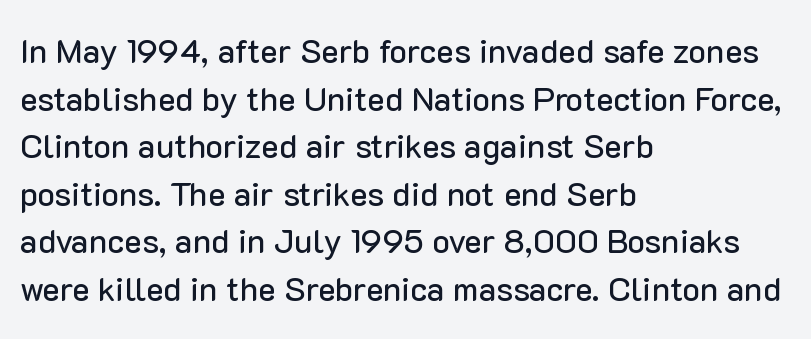
Leading: standard. Line beginnings align vertically; line endings do not. Spacing verdict: proportional, widths tailored to each character. It's the straight-up-and-down kind of type.
